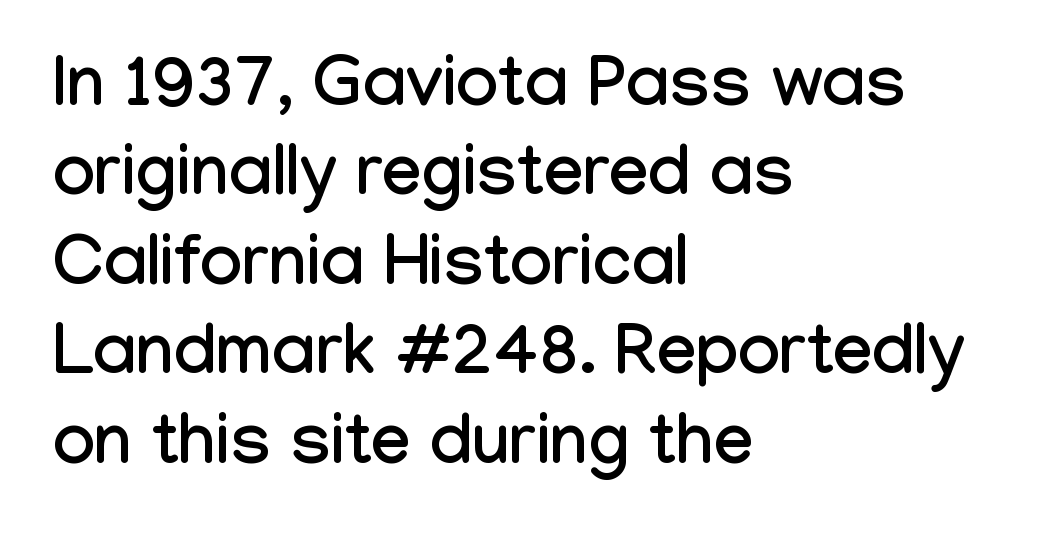
The specimen reads as upright at a glance. Where is the straight margin? On the left. Descender tails drop into unmarked territory. Check where the strokes stop: nothing finishes them off — pure sans. Spacing between characters is what you'd get straight out of the box.
